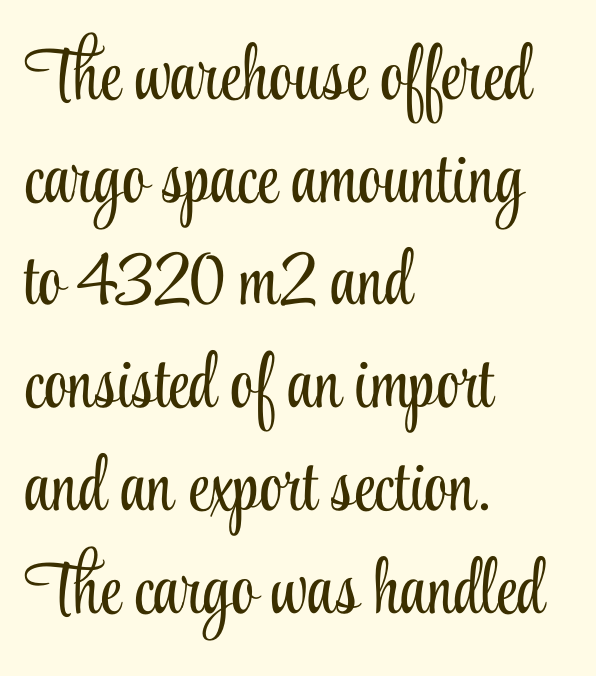
The image shows 75 px light, condensed serif type; set left-aligned, normal line spacing (1.37x), normal letter spacing, not underlined; low stroke contrast and a small x-height.
